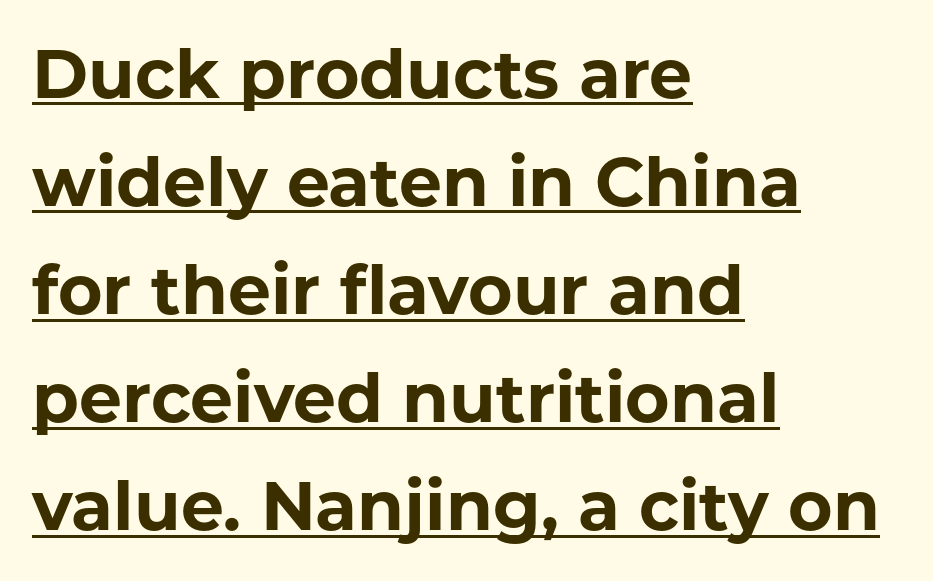
Set as a true bold cut, around the 700 mark. A roman cut, with each character standing at attention. The passage shown is typeset with a sans-serif family. How would I describe the line gaps? Plain and ordinary.
